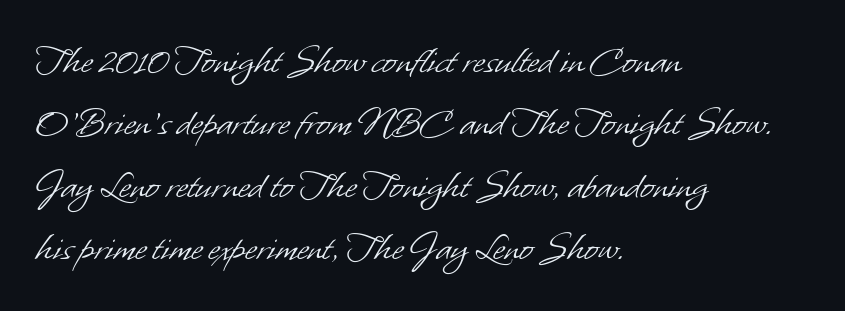
Honestly, there is no underline to notice here at all. All the whitespace from short lines collects on the right. A typesetter would call this leading conventional body-copy spacing. Varying glyph widths throughout — classic text-font behaviour. The gaps between neighbouring characters are ordinary and unremarkable.
